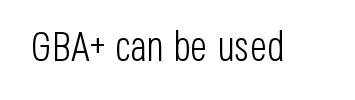
{"serif": "no", "italic": "no", "bold": "no", "weight": "light", "width": "condensed", "stroke_contrast": "low", "x_height": "large", "monospaced": "no", "underline": "no", "letter_spacing": "normal", "letter_spacing_em": 0.0, "glyph_px": 41}
